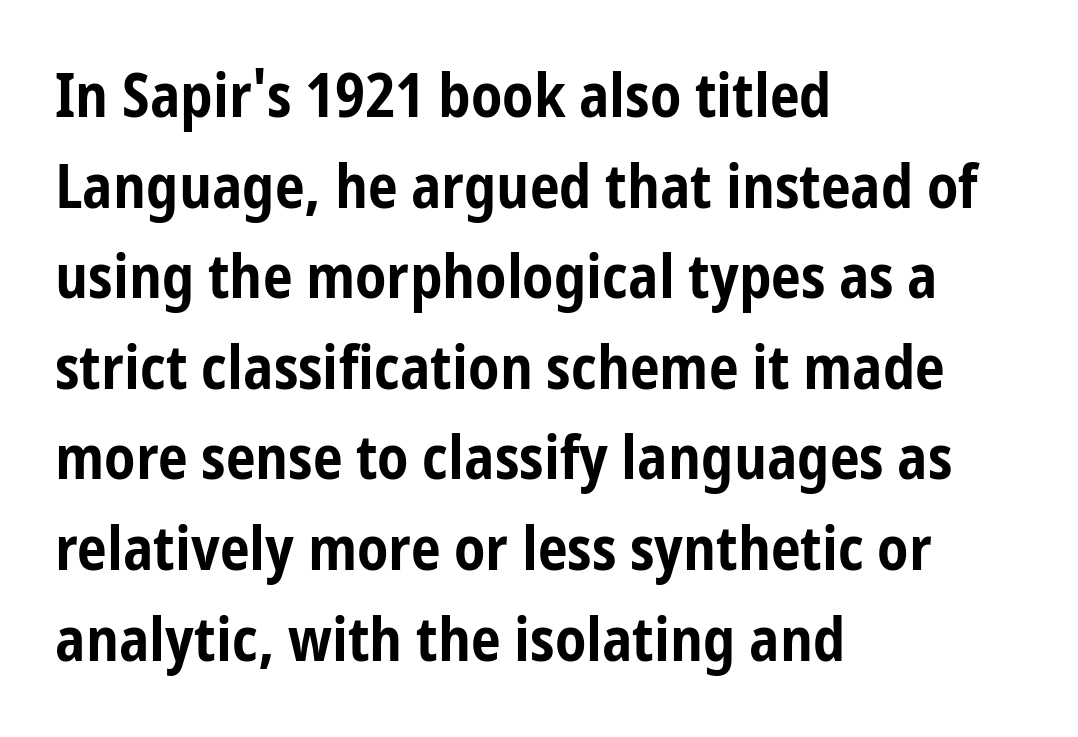
Q: Is the text bold? A: Yes.
Q: Is the text italic (slanted)? A: No, it is upright.
Q: Is the typeface a serif or a sans-serif typeface? A: Sans-serif.
Q: Is the text underlined? A: No.
Q: How is the paragraph aligned? A: Left-aligned.
Q: Is the spacing between letters normal or unusually wide? A: Normal.
Q: Is the spacing between lines tight, normal or loose? A: Normal.
Q: Width (condensed, normal, or wide)? A: Condensed.
Q: Stroke contrast? A: Low.
Q: x-height? A: Medium.
Q: Monospaced? A: No.
